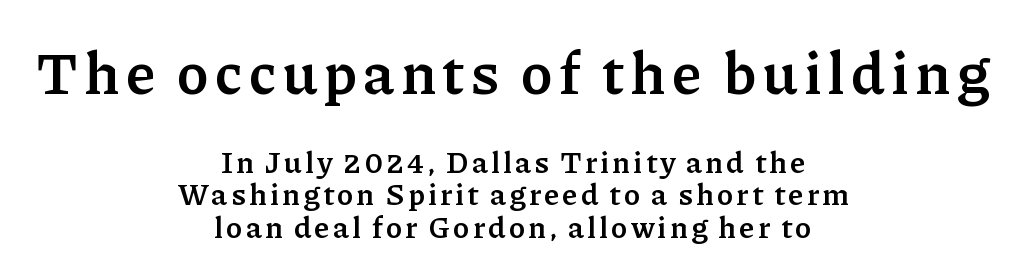
The image shows 59 px semibold serif type, upright; set centered, tight line spacing (1.08x), not underlined; the first (top) block is 1.97x larger; low stroke contrast and a medium x-height.
